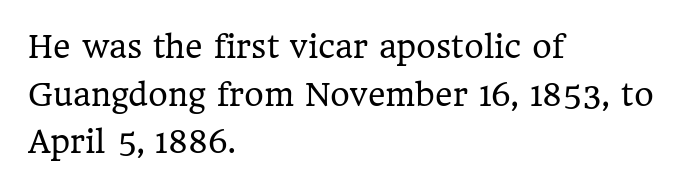
One glance says typical: line gaps are just what's usual. Visually the block forms a straight wall on the left and a jagged coastline on the right. Only glyphs here, with clear space below each row. Looks like regular typesetting: each glyph gets only the width it needs.
